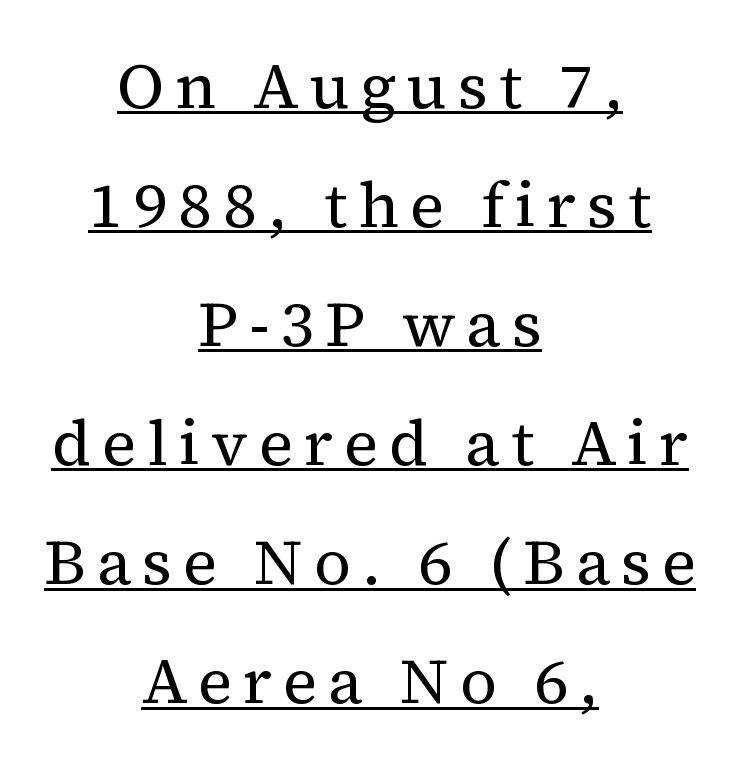
Do the characters align in a grid? No, the font is proportional. Decoration check: the copy is underlined. Examine the stroke ends and you'll spot serifs. Ink coverage per letter is moderate at most.
